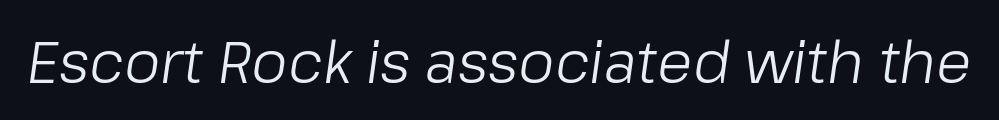
Q: Is the text bold? A: No.
Q: Is the text italic (slanted)? A: Yes, it leans right by about 8 degrees.
Q: Is the text underlined? A: No.
Q: Is the spacing between letters normal or unusually wide? A: Normal.
Q: Width (condensed, normal, or wide)? A: Normal.
Q: Stroke contrast? A: Low.
Q: x-height? A: Medium.
Q: Monospaced? A: No.
